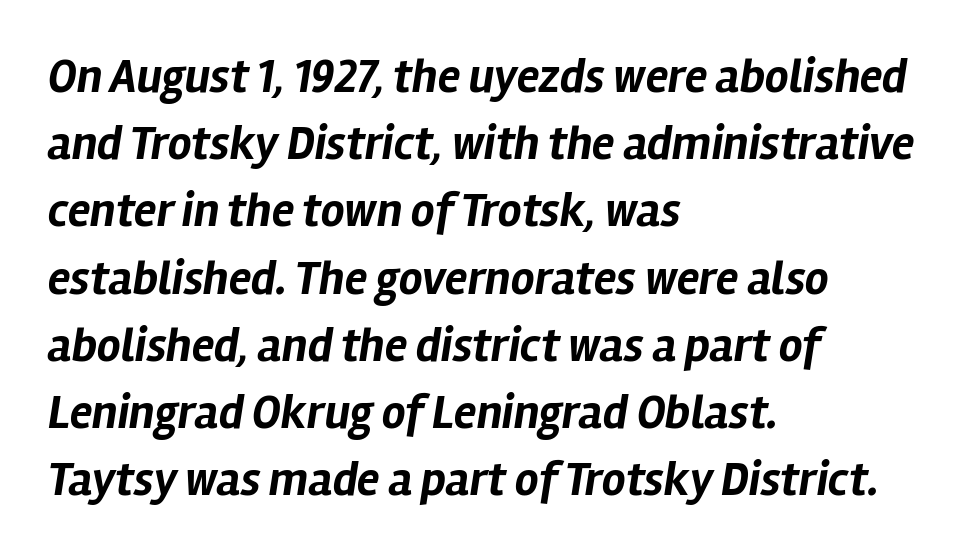
{"italic": "yes", "lean": "right", "slant_degrees": 12, "bold": "yes", "weight": "bold", "width": "normal", "stroke_contrast": "low", "x_height": "medium", "monospaced": "no", "underline": "no", "align": "left", "line_spacing": "normal", "line_spacing_ratio": 1.43, "letter_spacing": "normal", "letter_spacing_em": 0.0, "glyph_px": 47}
